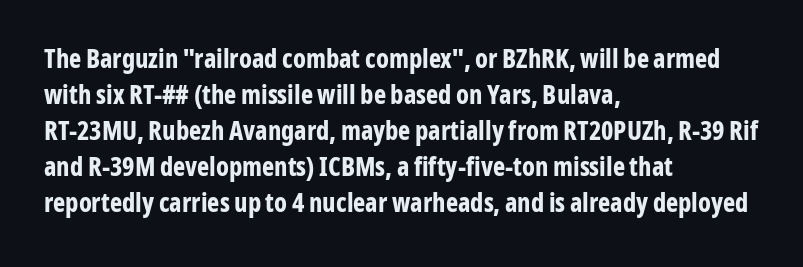
Q: Is the text bold? A: Yes.
Q: Is the text italic (slanted)? A: No, it is upright.
Q: Is the text underlined? A: No.
Q: How is the paragraph aligned? A: Left-aligned.
Q: Is the spacing between letters normal or unusually wide? A: Normal.
Q: Is the spacing between lines tight, normal or loose? A: Normal.
